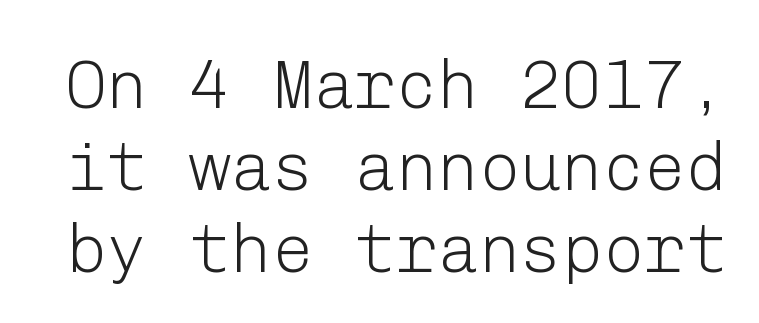
The image shows 69 px light sans-serif type, upright; set line spacing 1.19x, normal letter spacing, not underlined; low stroke contrast and a medium x-height.
